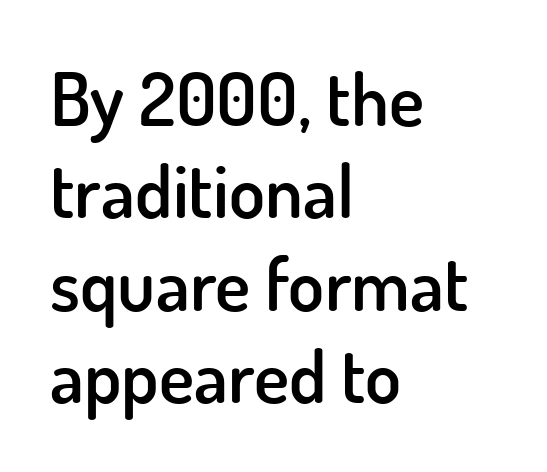
{"serif": "no", "italic": "no", "bold": "semi", "weight": "semibold", "width": "normal", "stroke_contrast": "low", "x_height": "small", "monospaced": "no", "underline": "no", "align": "left", "line_spacing": "normal", "line_spacing_ratio": 1.25, "letter_spacing": "normal", "letter_spacing_em": 0.0, "glyph_px": 74}
